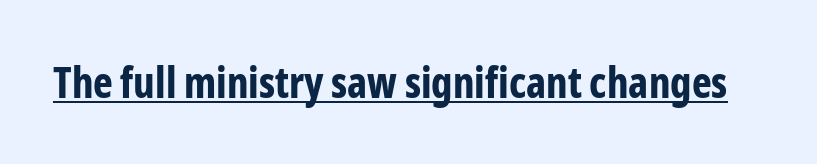
Q: Is the text bold? A: Yes.
Q: Is the text italic (slanted)? A: No, it is upright.
Q: Is the typeface a serif or a sans-serif typeface? A: Sans-serif.
Q: Is the text underlined? A: Yes.
Q: Is the spacing between letters normal or unusually wide? A: Normal.
Q: Width (condensed, normal, or wide)? A: Condensed.
Q: Stroke contrast? A: Low.
Q: x-height? A: Medium.
Q: Monospaced? A: No.
